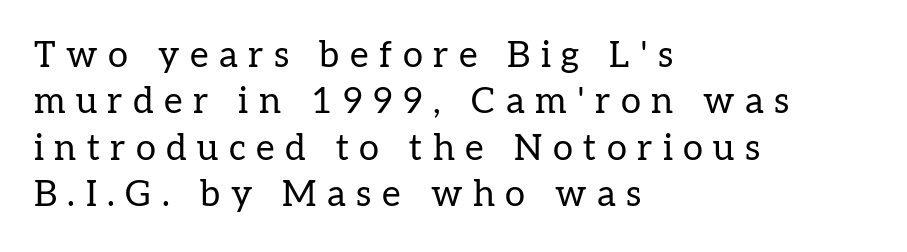
The image shows 36 px regular-weight serif type, upright; set left-aligned, normal line spacing (1.29x), unusually wide letter spacing (+0.29 em), not underlined; low stroke contrast and a medium x-height.
